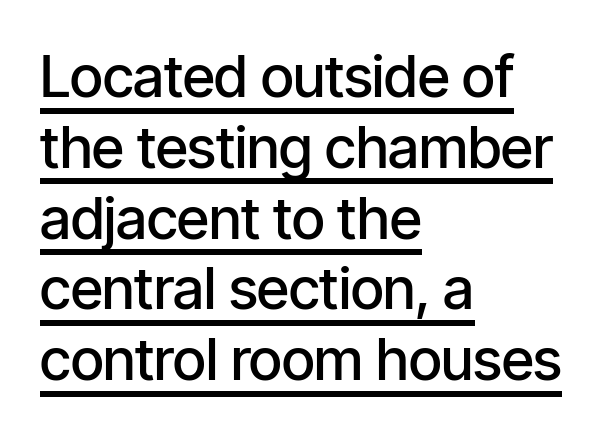
The image shows 58 px semibold, condensed sans-serif type, upright; set left-aligned, line spacing 1.22x, normal letter spacing, underlined; low stroke contrast and a medium x-height.
